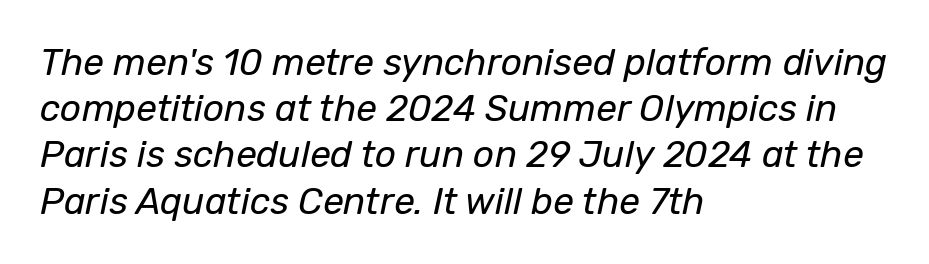
{"italic": "yes", "lean": "right", "slant_degrees": 12, "bold": "no", "weight": "regular", "width": "normal", "stroke_contrast": "low", "x_height": "medium", "monospaced": "no", "underline": "no", "align": "left", "line_spacing": "normal", "line_spacing_ratio": 1.25, "letter_spacing": "normal", "letter_spacing_em": 0.0, "glyph_px": 37}
